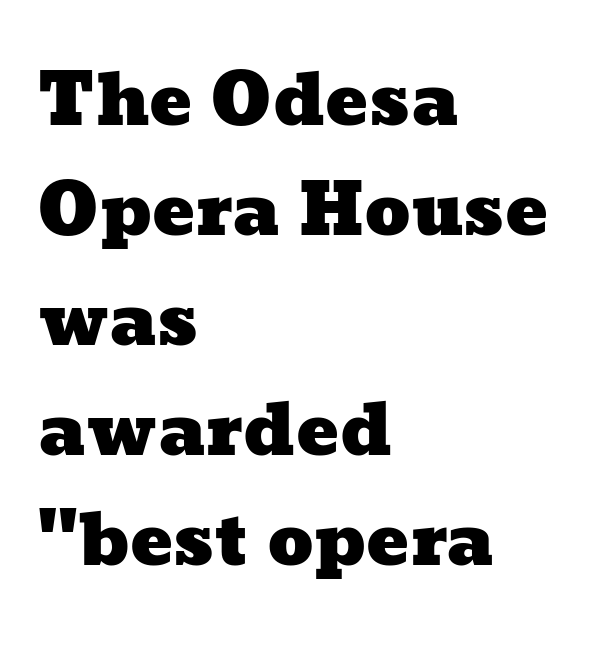
{"width": "wide", "stroke_contrast": "low", "x_height": "medium", "monospaced": "no", "underline": "no", "align": "left", "line_spacing": "normal", "line_spacing_ratio": 1.55, "letter_spacing": "normal", "letter_spacing_em": 0.0, "glyph_px": 71}
